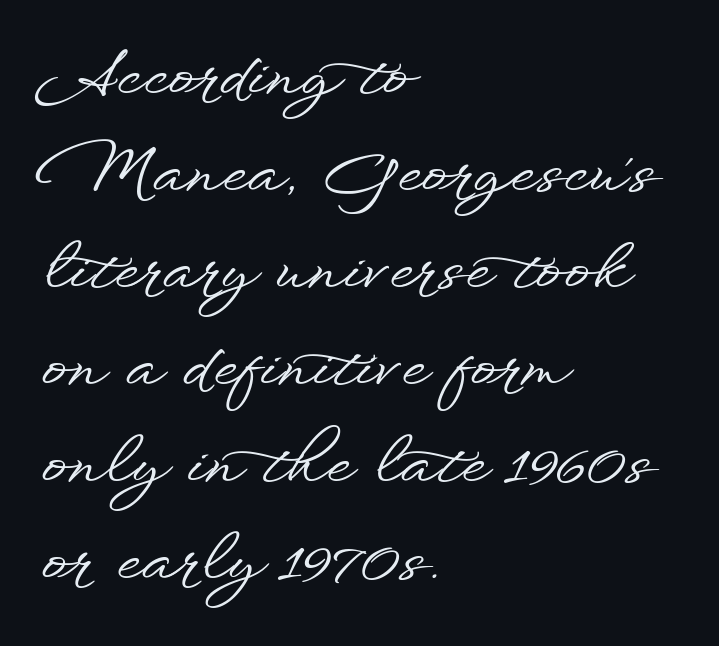
Q: Is the text italic (slanted)? A: Yes.
Q: Is the typeface a serif or a sans-serif typeface? A: Sans-serif.
Q: Is the text underlined? A: No.
Q: How is the paragraph aligned? A: Left-aligned.
Q: Is the spacing between letters normal or unusually wide? A: Normal.
Q: Is the spacing between lines tight, normal or loose? A: Normal.
Q: Width (condensed, normal, or wide)? A: Wide.
Q: Stroke contrast? A: Low.
Q: x-height? A: Small.
Q: Monospaced? A: No.
